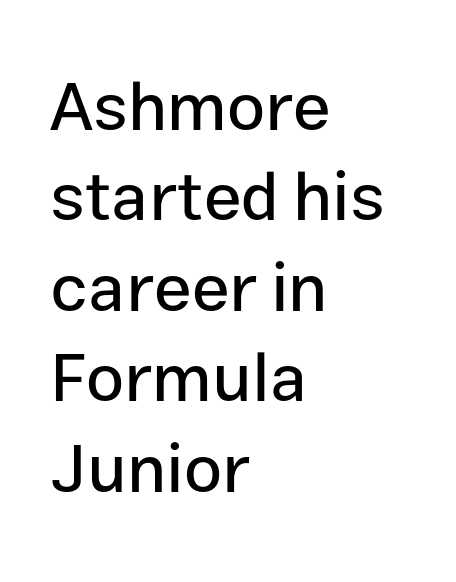
The image shows 68 px sans-serif type, upright; set left-aligned, normal line spacing (1.33x), normal letter spacing, not underlined; low stroke contrast and a medium x-height.
